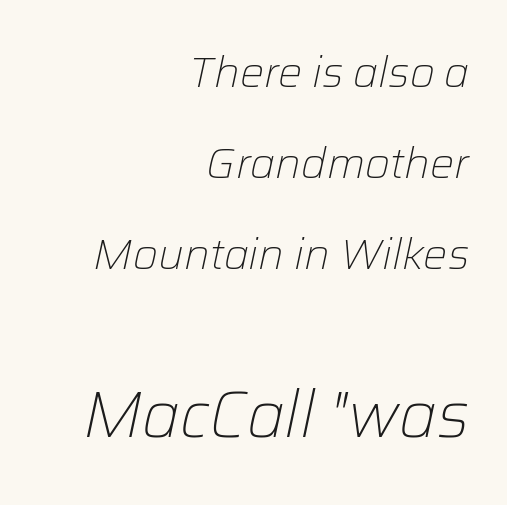
{"italic": "yes", "lean": "right", "slant_degrees": 12, "bold": "no", "weight": "light", "width": "normal", "stroke_contrast": "low", "x_height": "medium", "monospaced": "no", "underline": "no", "align": "right", "line_spacing": "loose", "line_spacing_ratio": 2.12, "letter_spacing": "normal", "letter_spacing_em": 0.0, "larger_block": "second", "size_ratio": 1.51, "glyph_px": 65}
